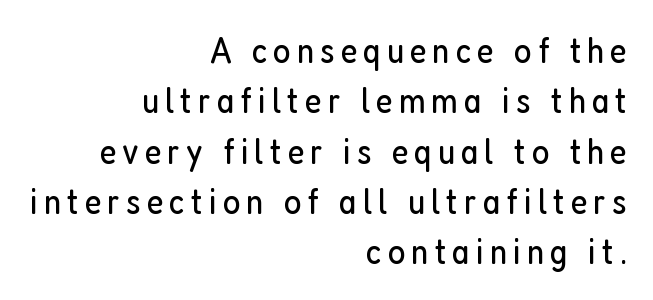
The glyphs in this specimen are sans serif. Reading down the column, the eye jumps a familiar distance to each next line. Check under the words: just untouched page. Quick note: not italic, upright. Spacing verdict: proportional, widths tailored to each character.
